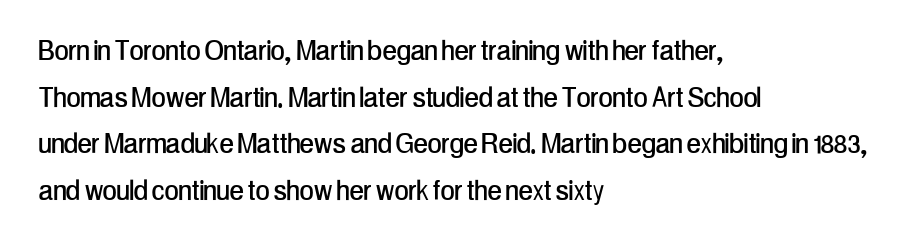
{"serif": "no", "italic": "no", "width": "condensed", "stroke_contrast": "low", "x_height": "medium", "monospaced": "no", "underline": "no", "align": "left", "line_spacing": "normal", "line_spacing_ratio": 1.37, "letter_spacing": "normal", "letter_spacing_em": 0.0, "glyph_px": 34}
